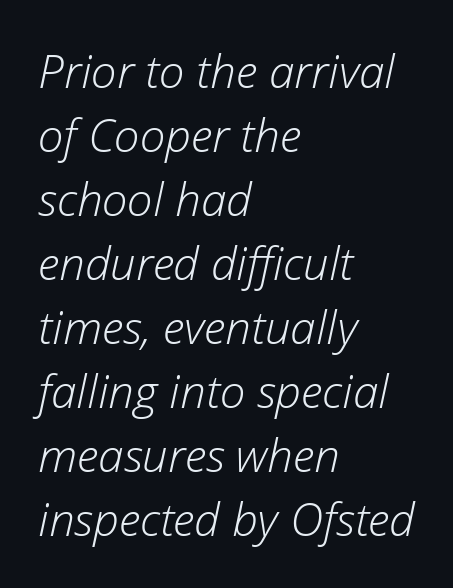
The image shows 46 px light type, italic (leaning right); set left-aligned, normal line spacing (1.39x), normal letter spacing, not underlined; low stroke contrast and a medium x-height.
